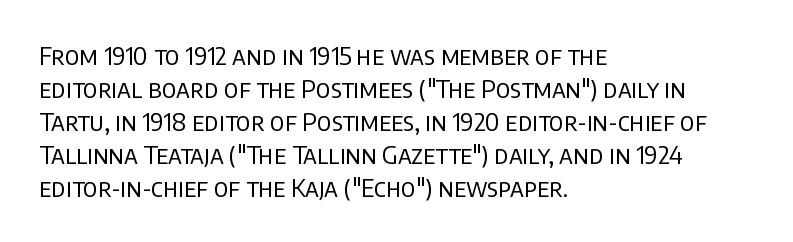
Q: Is the text bold? A: No.
Q: Is the text italic (slanted)? A: No, it is upright.
Q: Is the text underlined? A: No.
Q: How is the paragraph aligned? A: Left-aligned.
Q: Is the spacing between letters normal or unusually wide? A: Normal.
Q: Is the spacing between lines tight, normal or loose? A: Normal.
